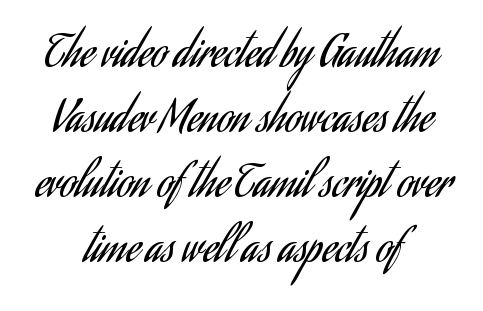
Look at the bottom of the vertical strokes: they stop flat, with no serifs. Teacher's note: observe the equal gaps on both sides — that is centered alignment. Tracking value appears to be zero — textbook default spacing. Bold? No — there's no thickening of the strokes.
